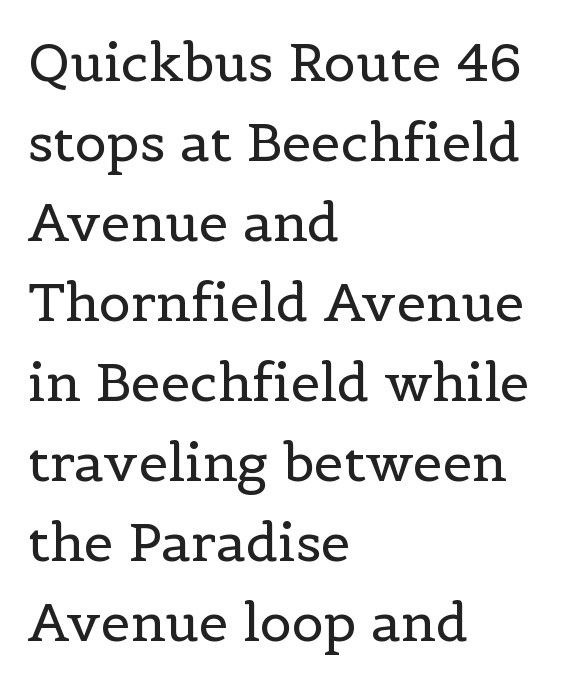
The image shows 53 px regular-weight serif type, upright; set left-aligned, normal line spacing (1.51x), normal letter spacing, not underlined; a medium x-height.
